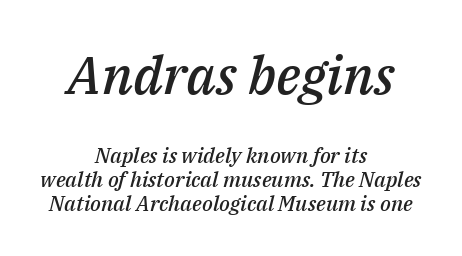
The image shows 53 px semibold type, italic (leaning right); set centered, tight line spacing (1.13x), normal letter spacing, not underlined; the first (top) block is 2.52x larger; medium stroke contrast and a medium x-height.
